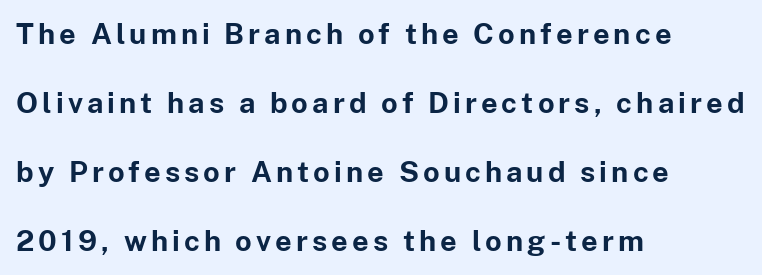
{"serif": "no", "italic": "no", "bold": "yes", "weight": "bold", "width": "normal", "stroke_contrast": "low", "x_height": "medium", "monospaced": "no", "underline": "no", "align": "left", "line_spacing": "loose", "line_spacing_ratio": 2.38, "glyph_px": 29}
